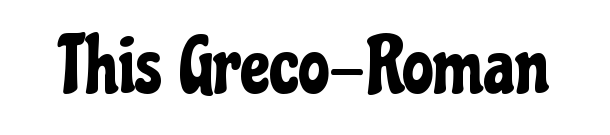
Honestly, the letter spacing is just normal — you wouldn't notice it. Letterform terminals end flat and unadorned throughout the passage. Each letter keeps its own natural width here, so spacing adapts to shape. Letters rest on an invisible, unmarked baseline. This sample uses an upright cut, with every glyph sitting square on the baseline.
